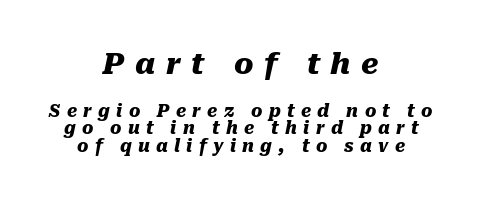
Q: Is the text bold? A: Yes.
Q: Is the text italic (slanted)? A: Yes, it leans right by about 10 degrees.
Q: Is the text underlined? A: No.
Q: How is the paragraph aligned? A: Centered.
Q: Is the spacing between letters normal or unusually wide? A: Unusually wide.
Q: Is the spacing between lines tight, normal or loose? A: Tight.
Q: Which block of text is set in a larger size, the first (top) or the second (bottom)? A: The first (top) one.
Q: Width (condensed, normal, or wide)? A: Normal.
Q: Stroke contrast? A: Medium.
Q: x-height? A: Medium.
Q: Monospaced? A: No.
